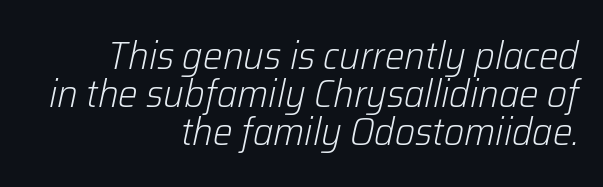
Check under the words: just untouched page. Would a proofreader flag this as italicized? Yes. Default kerning and tracking; the words read as compact shapes. Weight class: somewhere from thin through regular. Successive baselines arrive quickly, one right under another. Note the varied advance widths — an 'i' is clearly narrower than an 'm'.
